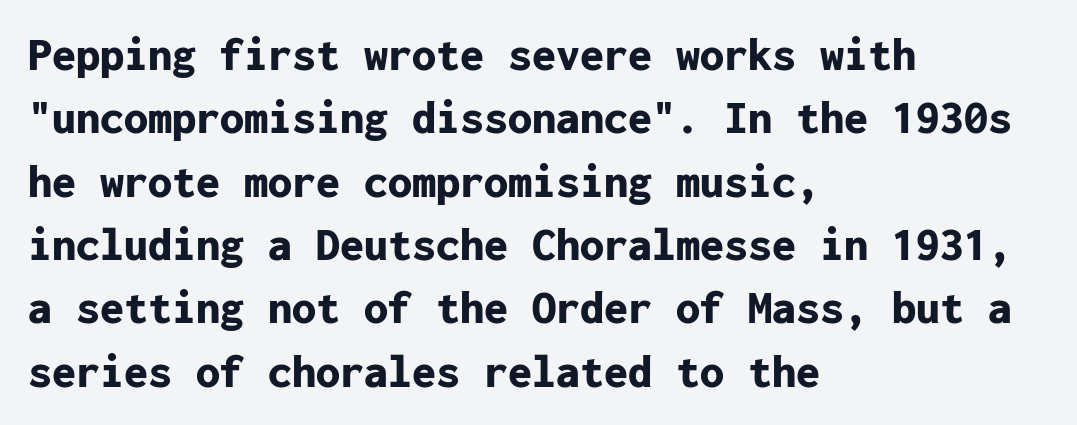
{"serif": "no", "italic": "no", "bold": "yes", "weight": "bold", "width": "normal", "stroke_contrast": "low", "x_height": "medium", "monospaced": "yes", "underline": "no", "align": "left", "line_spacing": "normal", "line_spacing_ratio": 1.32, "letter_spacing": "normal", "letter_spacing_em": 0.0, "glyph_px": 48}
